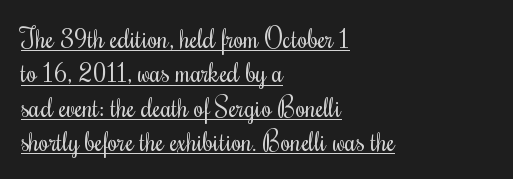
Q: Is the text bold? A: No.
Q: Is the text italic (slanted)? A: Yes.
Q: Is the text underlined? A: Yes.
Q: How is the paragraph aligned? A: Left-aligned.
Q: Is the spacing between letters normal or unusually wide? A: Normal.
Q: Is the spacing between lines tight, normal or loose? A: Normal.
